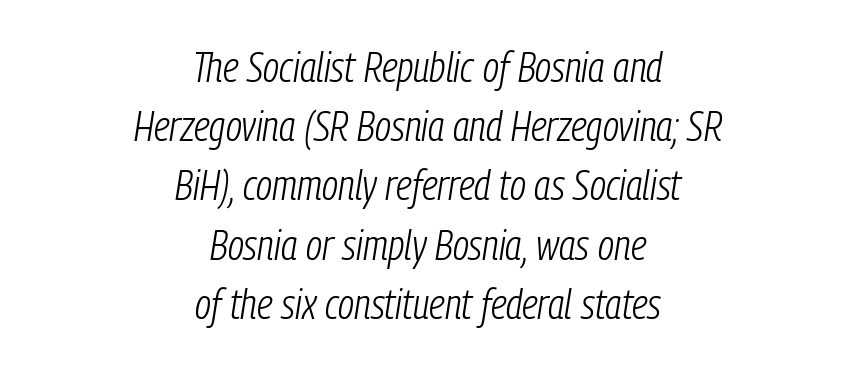
The image shows 42 px light, condensed type, italic (leaning right); set centered, normal line spacing (1.41x), normal letter spacing, not underlined; low stroke contrast and a medium x-height.
